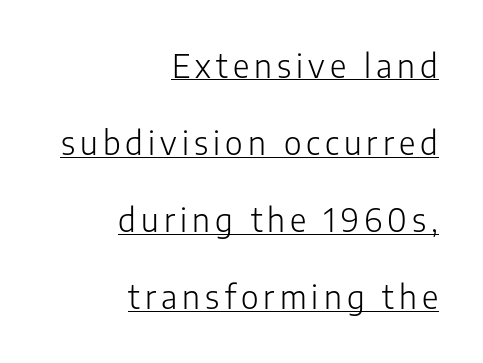
Q: Is the text bold? A: No.
Q: Is the text italic (slanted)? A: No, it is upright.
Q: Is the typeface a serif or a sans-serif typeface? A: Sans-serif.
Q: Is the text underlined? A: Yes.
Q: How is the paragraph aligned? A: Right-aligned.
Q: Is the spacing between lines tight, normal or loose? A: Loose.
Q: Width (condensed, normal, or wide)? A: Normal.
Q: Stroke contrast? A: Low.
Q: x-height? A: Medium.
Q: Monospaced? A: No.
